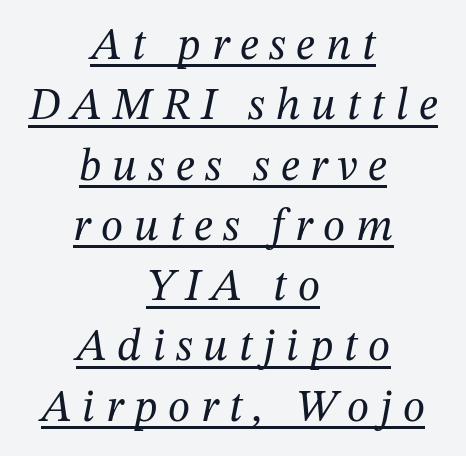
Q: Is the text bold? A: No.
Q: Is the text italic (slanted)? A: Yes, it leans right by about 12 degrees.
Q: Is the typeface a serif or a sans-serif typeface? A: Serif.
Q: Is the text underlined? A: Yes.
Q: How is the paragraph aligned? A: Centered.
Q: Is the spacing between letters normal or unusually wide? A: Unusually wide.
Q: Is the spacing between lines tight, normal or loose? A: Normal.
Q: Width (condensed, normal, or wide)? A: Normal.
Q: Stroke contrast? A: Medium.
Q: x-height? A: Medium.
Q: Monospaced? A: No.
